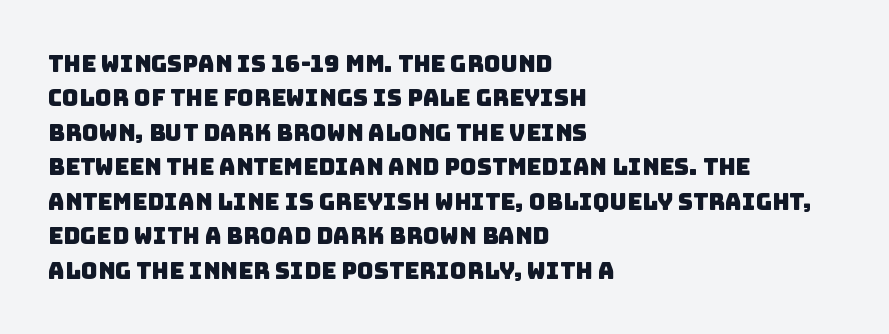
{"underline": "no", "align": "left", "line_spacing": "normal", "line_spacing_ratio": 1.5, "letter_spacing": "normal", "letter_spacing_em": 0.0, "glyph_px": 23}
